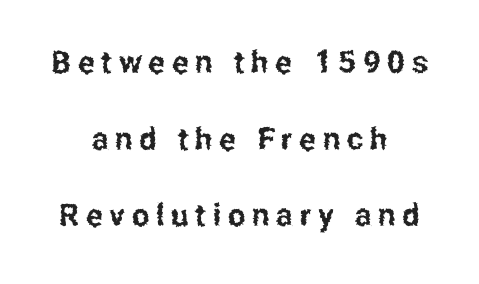
Q: Is the text italic (slanted)? A: No, it is upright.
Q: Is the typeface a serif or a sans-serif typeface? A: Sans-serif.
Q: Is the text underlined? A: No.
Q: How is the paragraph aligned? A: Centered.
Q: Is the spacing between letters normal or unusually wide? A: Unusually wide.
Q: Is the spacing between lines tight, normal or loose? A: Loose.
Q: Width (condensed, normal, or wide)? A: Condensed.
Q: Stroke contrast? A: Low.
Q: x-height? A: Medium.
Q: Monospaced? A: No.
